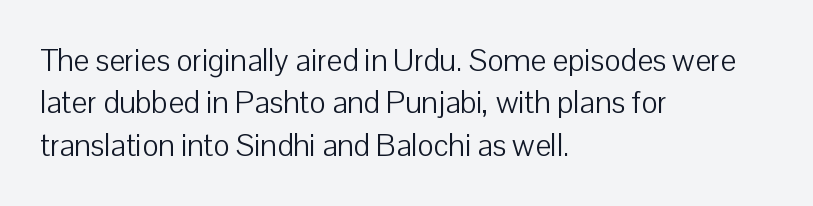
Q: Is the text bold? A: No.
Q: Is the text italic (slanted)? A: No, it is upright.
Q: Is the typeface a serif or a sans-serif typeface? A: Sans-serif.
Q: Is the text underlined? A: No.
Q: How is the paragraph aligned? A: Left-aligned.
Q: Is the spacing between letters normal or unusually wide? A: Normal.
Q: Is the spacing between lines tight, normal or loose? A: Normal.
Q: Width (condensed, normal, or wide)? A: Normal.
Q: Stroke contrast? A: Low.
Q: x-height? A: Medium.
Q: Monospaced? A: No.
